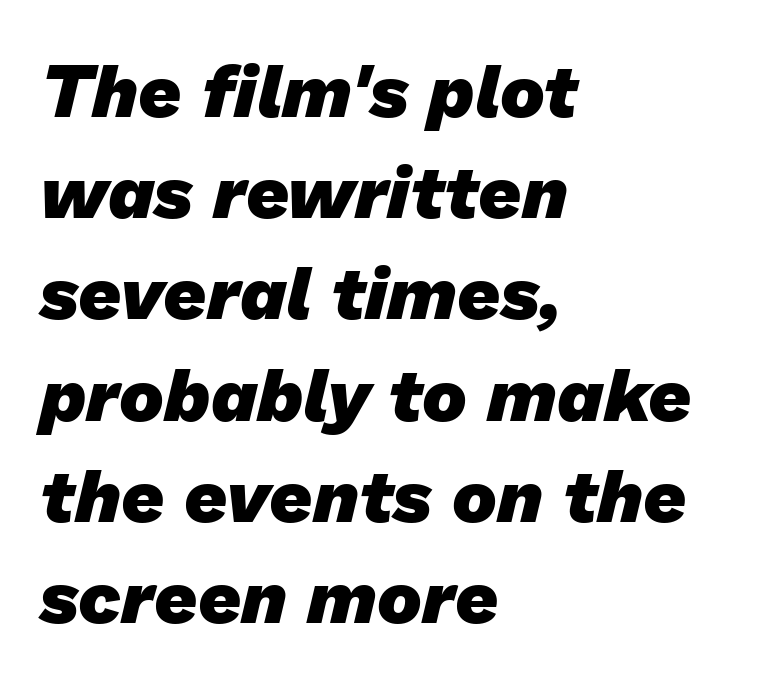
Q: Is the text bold? A: Yes.
Q: Is the typeface a serif or a sans-serif typeface? A: Sans-serif.
Q: Is the text underlined? A: No.
Q: How is the paragraph aligned? A: Left-aligned.
Q: Is the spacing between letters normal or unusually wide? A: Normal.
Q: Is the spacing between lines tight, normal or loose? A: Normal.
Q: Width (condensed, normal, or wide)? A: Normal.
Q: Stroke contrast? A: Low.
Q: x-height? A: Medium.
Q: Monospaced? A: No.
